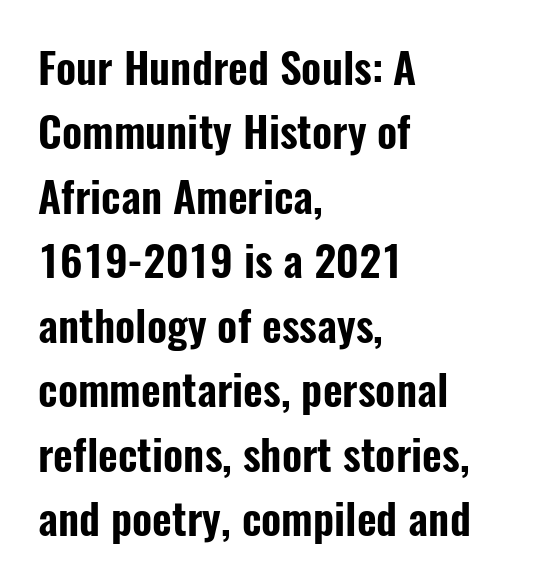
The text block is weighted toward the left margin, trailing off unevenly rightward. Style check: upright. Proportional: the letters do not fall into vertical columns. The line-height multiplier appears to be the usual default. Words appear dense and cohesive because spacing is normal. The space beneath each line is pristine and unruled.
